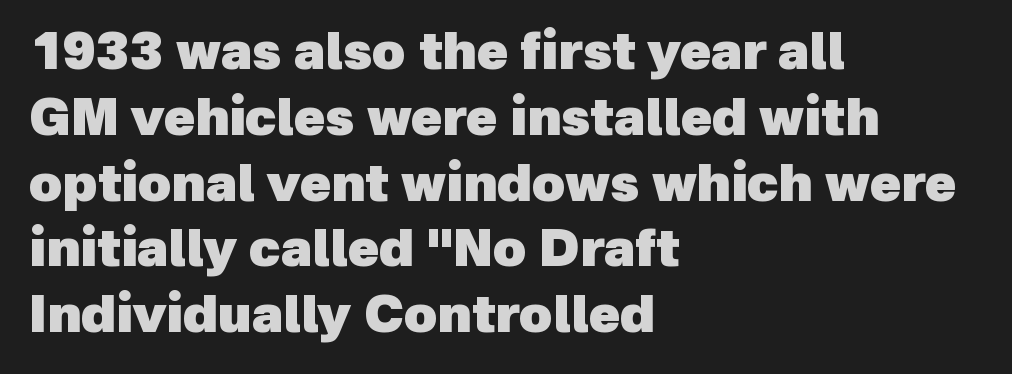
The image shows 51 px heavy sans-serif type; set left-aligned, normal line spacing (1.29x), normal letter spacing, not underlined; a medium x-height.
